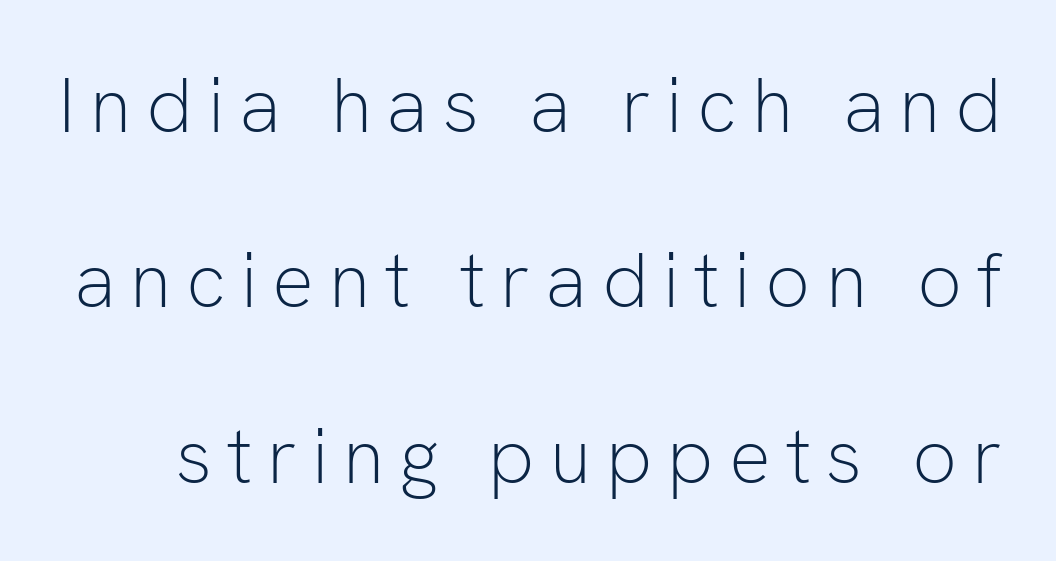
Q: Is the text bold? A: No.
Q: Is the text italic (slanted)? A: No, it is upright.
Q: Is the typeface a serif or a sans-serif typeface? A: Sans-serif.
Q: Is the text underlined? A: No.
Q: Is the spacing between lines tight, normal or loose? A: Loose.
Q: Width (condensed, normal, or wide)? A: Normal.
Q: Stroke contrast? A: Low.
Q: x-height? A: Medium.
Q: Monospaced? A: No.
